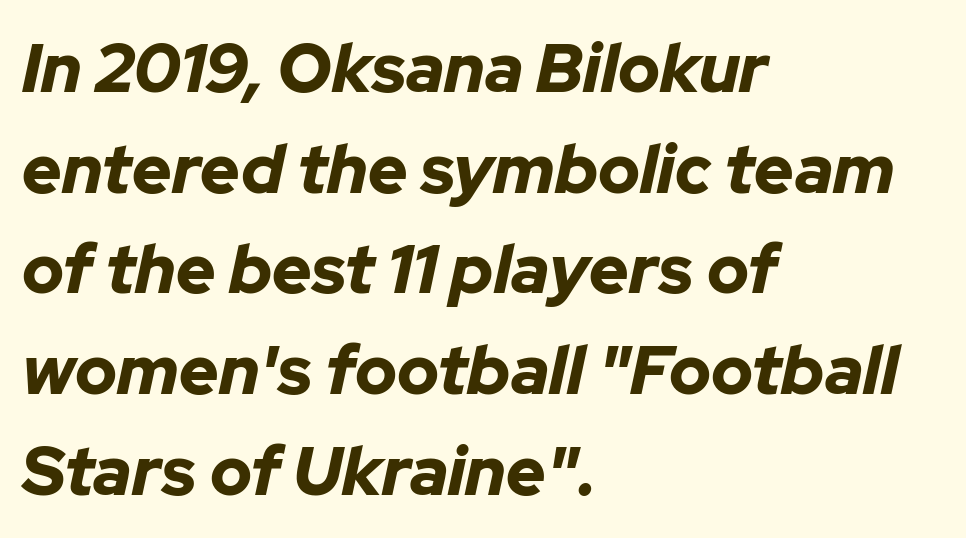
A full-strength bold gives these letters their thick strokes. Layout note: lines flush left. Each letter keeps its own natural width here, so spacing adapts to shape. Looking at the ascenders, they clearly lean.
